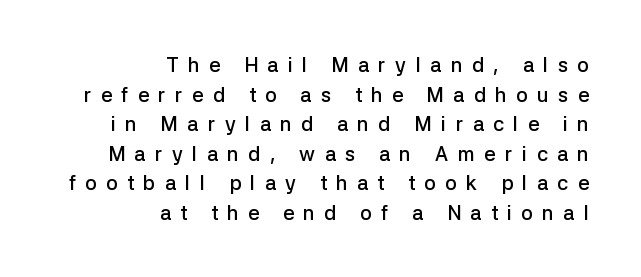
Is the block centered? No — it sits flush against the right margin. A semibold gives these letters moderate extra thickness, short of bold. One glance says typical: line gaps are just what's usual. Every character sits straight up, as roman type does.
